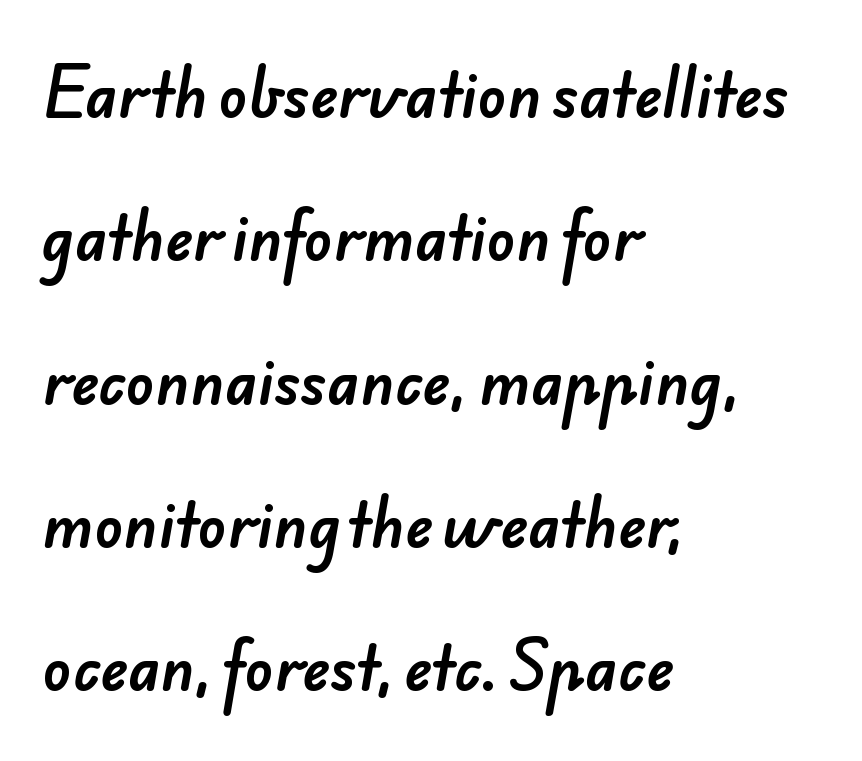
The image shows 59 px sans-serif type; set left-aligned, loose line spacing (2.43x), normal letter spacing, not underlined; low stroke contrast and a small x-height.
